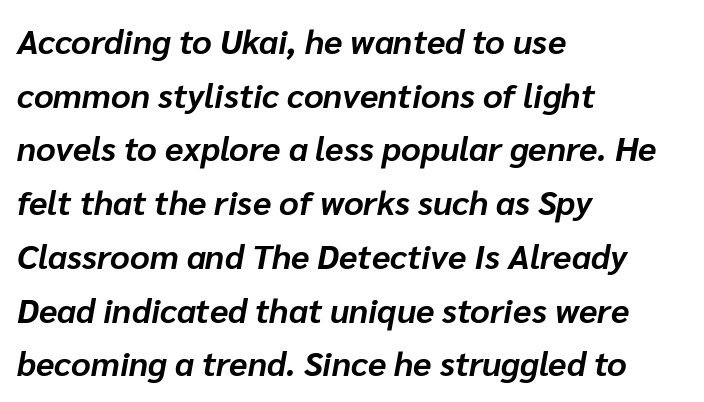
Q: Is the text bold? A: Yes.
Q: Is the text italic (slanted)? A: Yes, it leans right by about 10 degrees.
Q: Is the text underlined? A: No.
Q: How is the paragraph aligned? A: Left-aligned.
Q: Is the spacing between letters normal or unusually wide? A: Normal.
Q: Is the spacing between lines tight, normal or loose? A: Normal.
Q: Width (condensed, normal, or wide)? A: Normal.
Q: Stroke contrast? A: Low.
Q: x-height? A: Medium.
Q: Monospaced? A: No.
